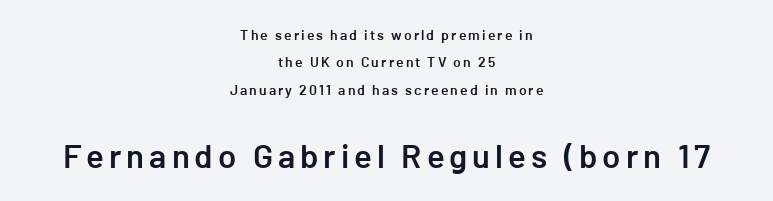
Q: Is the text bold? A: Semi-bold.
Q: Is the text italic (slanted)? A: No, it is upright.
Q: Is the typeface a serif or a sans-serif typeface? A: Sans-serif.
Q: Is the text underlined? A: No.
Q: How is the paragraph aligned? A: Centered.
Q: Is the spacing between lines tight, normal or loose? A: Loose.
Q: Which block of text is set in a larger size, the first (top) or the second (bottom)? A: The second (bottom) one.
Q: Width (condensed, normal, or wide)? A: Normal.
Q: Stroke contrast? A: Low.
Q: x-height? A: Medium.
